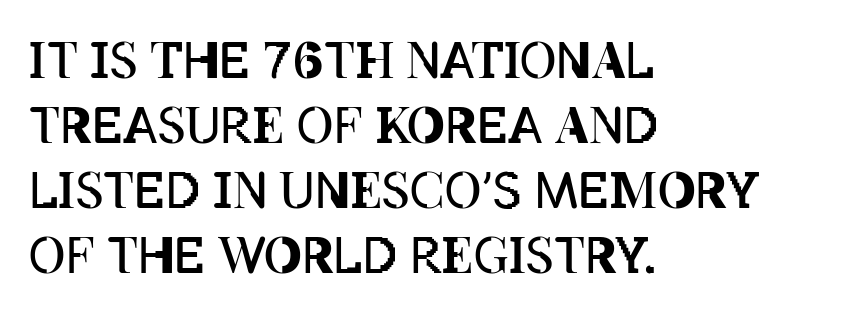
{"italic": "no", "bold": "no", "weight": "regular", "width": "condensed", "stroke_contrast": "low", "x_height": "large", "monospaced": "no", "underline": "no", "align": "left", "line_spacing": "normal", "line_spacing_ratio": 1.3, "letter_spacing": "normal", "letter_spacing_em": 0.0, "glyph_px": 50}
